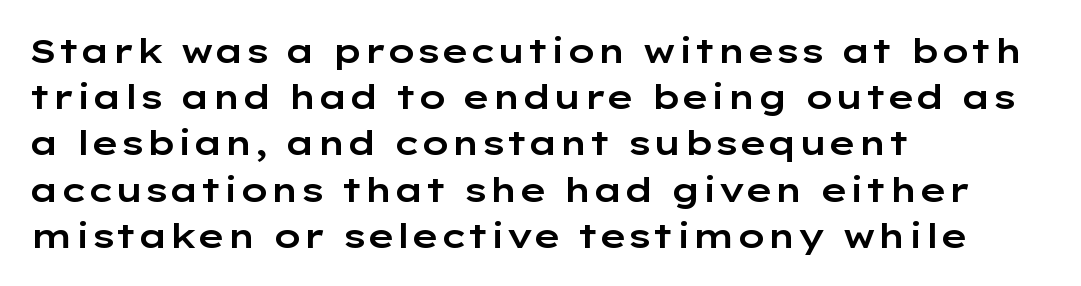
The image shows 34 px wide sans-serif type, upright; set left-aligned, normal line spacing (1.36x), normal letter spacing, not underlined; low stroke contrast and a medium x-height.
